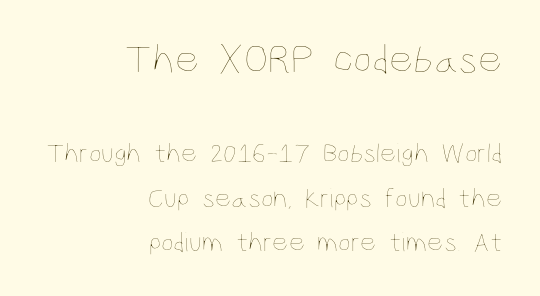
Caption: face not bold, strokes unweighted. No italicization has been applied; the sample stays upright. Two sizes are in play, and the larger belongs to the first block. Horizontally, the lines are justified to the trailing edge only.
